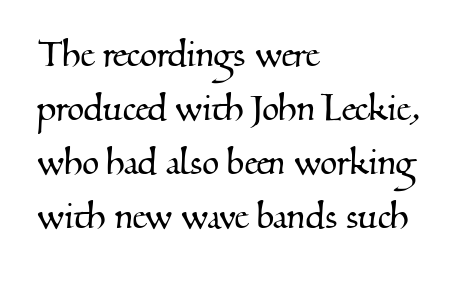
Q: Is the typeface a serif or a sans-serif typeface? A: Serif.
Q: Is the text underlined? A: No.
Q: How is the paragraph aligned? A: Left-aligned.
Q: Is the spacing between letters normal or unusually wide? A: Normal.
Q: Width (condensed, normal, or wide)? A: Normal.
Q: Stroke contrast? A: Medium.
Q: x-height? A: Small.
Q: Monospaced? A: No.
